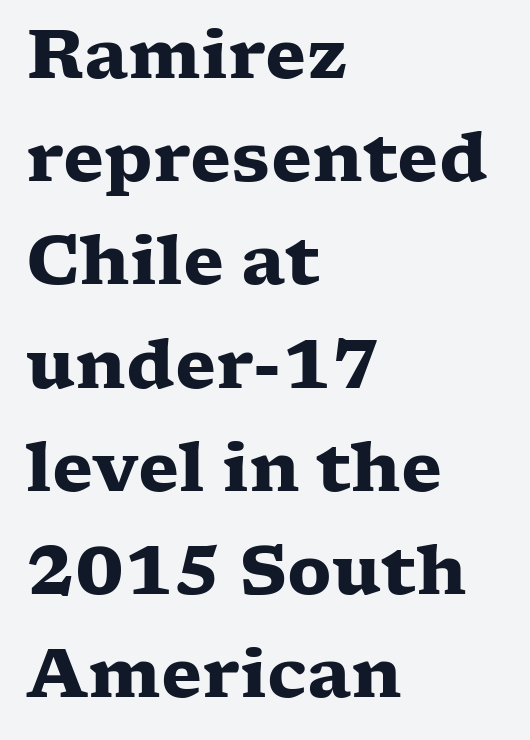
Reading down the column, the eye jumps a familiar distance to each next line. Each row of text sits above clean, open space. Does extra space separate the letters? No, they use regular spacing. The letters carry serifs — small finishing strokes at the ends of their stems.
